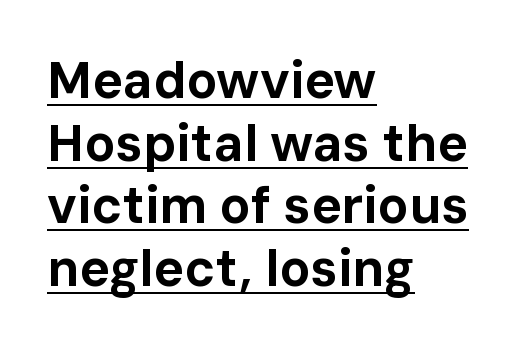
Q: Is the text bold? A: Yes.
Q: Is the text italic (slanted)? A: No, it is upright.
Q: Is the typeface a serif or a sans-serif typeface? A: Sans-serif.
Q: Is the text underlined? A: Yes.
Q: How is the paragraph aligned? A: Left-aligned.
Q: Is the spacing between letters normal or unusually wide? A: Normal.
Q: Width (condensed, normal, or wide)? A: Normal.
Q: Stroke contrast? A: Low.
Q: x-height? A: Medium.
Q: Monospaced? A: No.
